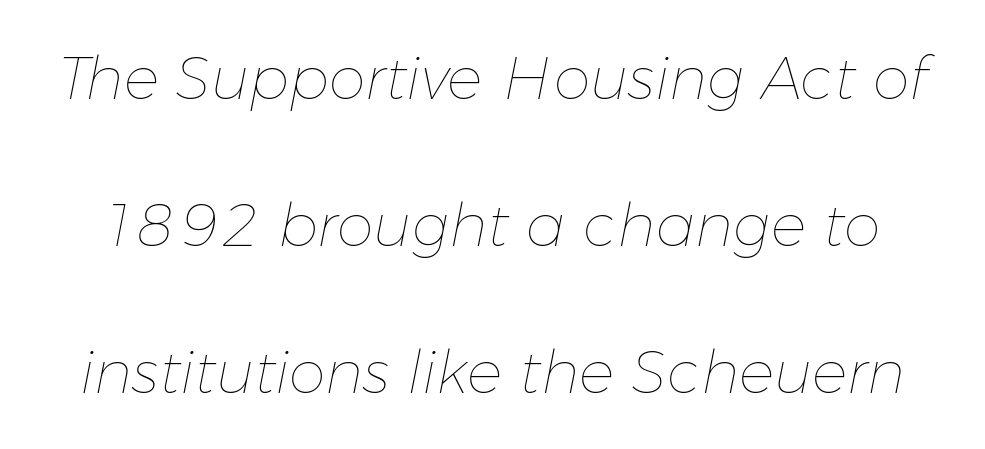
Weight: in the light-to-regular range. How would I describe the line gaps? Wide and relaxed. Clear beneath every line of the passage. You could call the tracking neutral — neither tight nor loose.
